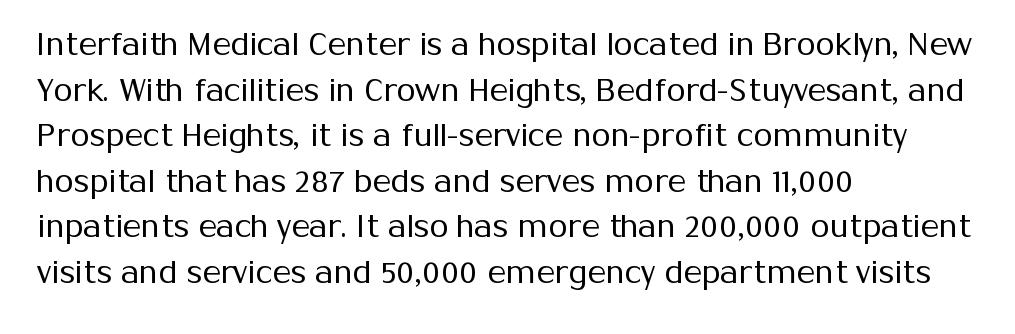
Q: Is the text bold? A: No.
Q: Is the text italic (slanted)? A: No, it is upright.
Q: Is the typeface a serif or a sans-serif typeface? A: Sans-serif.
Q: Is the text underlined? A: No.
Q: How is the paragraph aligned? A: Left-aligned.
Q: Is the spacing between letters normal or unusually wide? A: Normal.
Q: Is the spacing between lines tight, normal or loose? A: Normal.
Q: Width (condensed, normal, or wide)? A: Normal.
Q: Stroke contrast? A: Medium.
Q: x-height? A: Medium.
Q: Monospaced? A: No.
